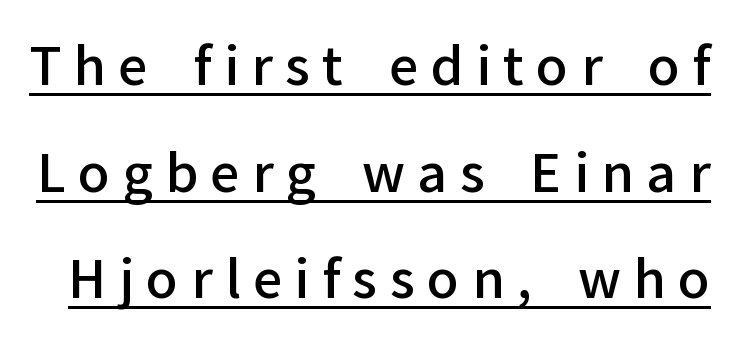
Q: Is the text bold? A: Semi-bold.
Q: Is the text italic (slanted)? A: No, it is upright.
Q: Is the typeface a serif or a sans-serif typeface? A: Sans-serif.
Q: Is the text underlined? A: Yes.
Q: Is the spacing between letters normal or unusually wide? A: Unusually wide.
Q: Is the spacing between lines tight, normal or loose? A: Loose.
Q: Width (condensed, normal, or wide)? A: Normal.
Q: Stroke contrast? A: Low.
Q: x-height? A: Medium.
Q: Monospaced? A: No.
